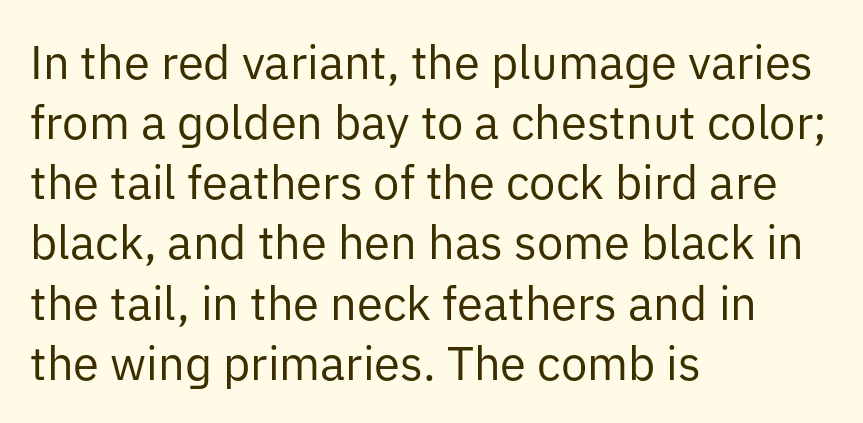
Teacher's note: observe the even left margin — that is flush-left alignment. The letters advance in unequal steps, a hallmark of proportional type. The font's upright variant was chosen for this text. Unlike a traditional serif, this face leaves its strokes unadorned. Does the leading feel generous? No, just average.
